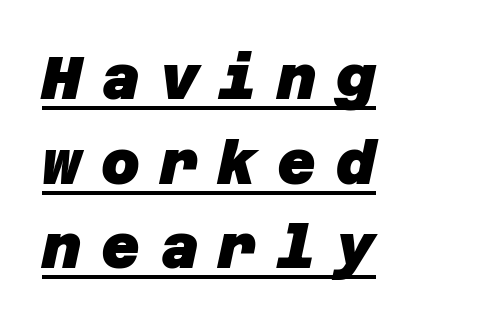
{"serif": "no", "bold": "yes", "weight": "heavy", "width": "normal", "stroke_contrast": "low", "x_height": "large", "underline": "yes", "align": "left", "line_spacing": "normal", "line_spacing_ratio": 1.41, "letter_spacing": "wide", "letter_spacing_em": 0.33, "glyph_px": 60}
